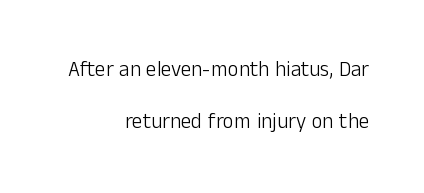
{"italic": "no", "bold": "no", "underline": "no", "align": "right", "line_spacing": "loose", "line_spacing_ratio": 2.49, "letter_spacing": "normal", "letter_spacing_em": 0.0, "glyph_px": 21}
